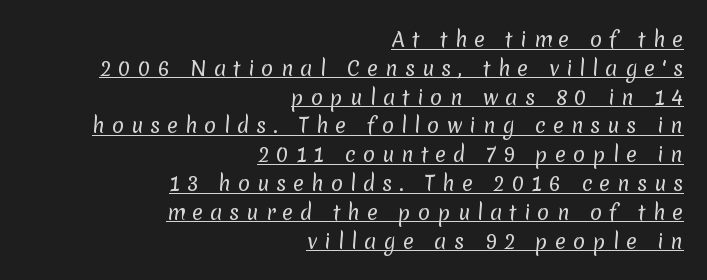
The passage is arranged like a letterhead date or caption credit — flush right. Compared with typical paragraphs, the rows here are spaced about the same. The type is letterspaced generously, with wide tracking. The lettering is marked with a stroke running underneath it.
